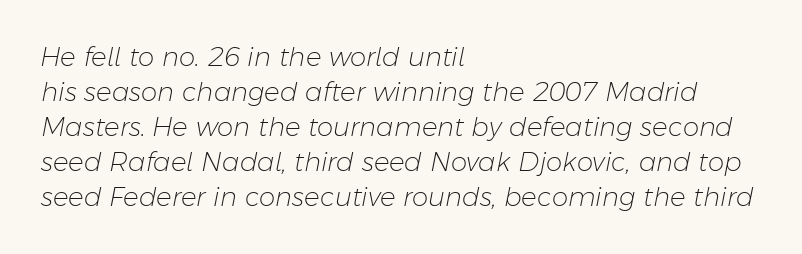
{"italic": "yes", "lean": "right", "slant_degrees": 11, "bold": "no", "underline": "no", "align": "left", "line_spacing": "normal", "line_spacing_ratio": 1.35, "letter_spacing": "normal", "letter_spacing_em": 0.0, "glyph_px": 26}
